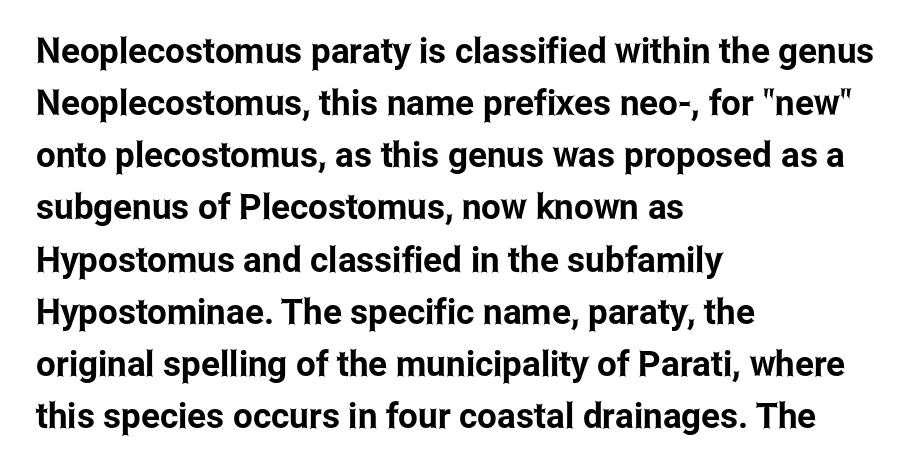
{"serif": "no", "italic": "no", "width": "condensed", "stroke_contrast": "low", "x_height": "medium", "monospaced": "no", "underline": "no", "align": "left", "line_spacing": "normal", "line_spacing_ratio": 1.49, "letter_spacing": "normal", "letter_spacing_em": 0.0, "glyph_px": 35}
